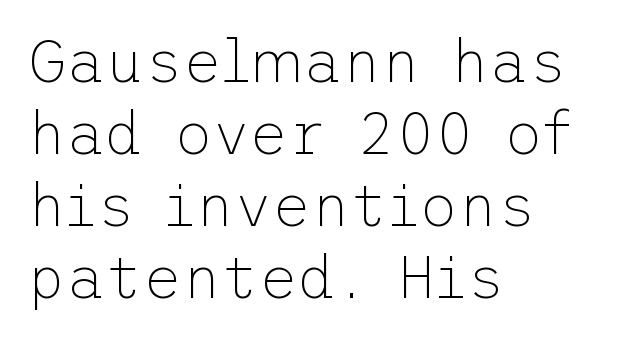
When letters stand straight like this, we call the style roman or upright. The weight would be labelled regular, book, light, or lighter still. The text block is weighted toward the left margin, trailing off unevenly rightward. Serifs: no, the terminals of the letterforms are clean. Between one letter and the next there's only the usual sliver of space. A clean baseline with only descenders dipping below it.
